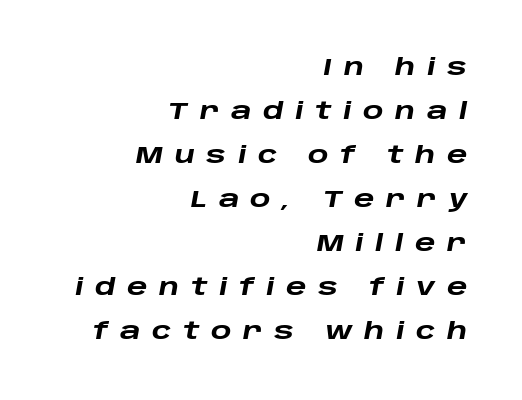
{"italic": "yes", "lean": "right", "slant_degrees": 10, "bold": "yes", "underline": "no", "align": "right", "line_spacing_ratio": 1.83, "letter_spacing": "wide", "letter_spacing_em": 0.48, "glyph_px": 24}
